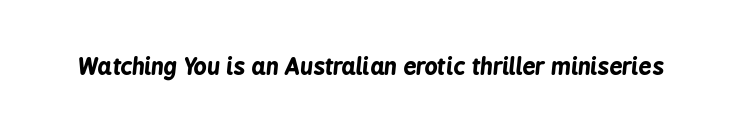
Q: Is the text bold? A: Yes.
Q: Is the text italic (slanted)? A: Yes, it leans right by about 6 degrees.
Q: Is the text underlined? A: No.
Q: Is the spacing between letters normal or unusually wide? A: Normal.
